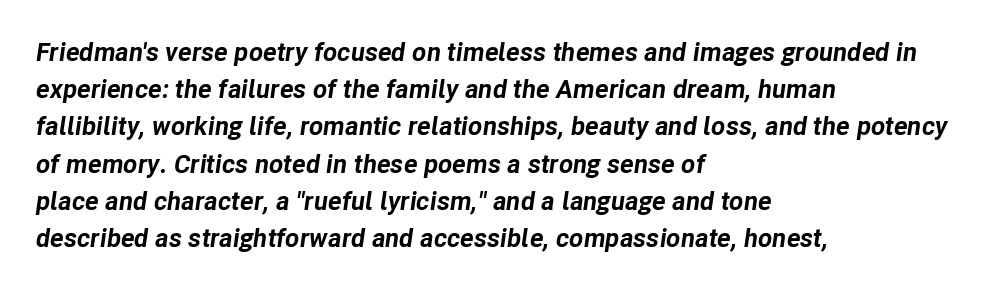
The image shows 26 px bold type, italic (leaning right); set left-aligned, normal line spacing (1.43x), normal letter spacing, not underlined.
